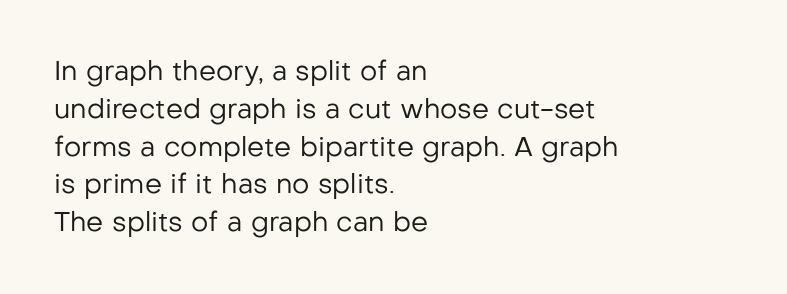
Q: Is the text bold? A: No.
Q: Is the text italic (slanted)? A: No, it is upright.
Q: Is the text underlined? A: No.
Q: How is the paragraph aligned? A: Left-aligned.
Q: Is the spacing between letters normal or unusually wide? A: Normal.
Q: Is the spacing between lines tight, normal or loose? A: Normal.
